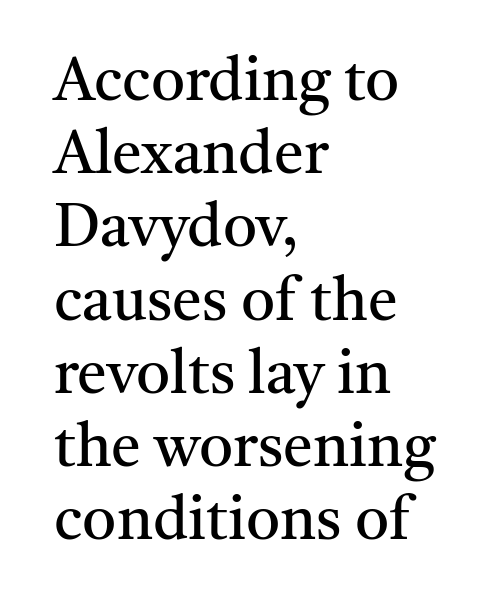
{"serif": "yes", "italic": "no", "bold": "no", "weight": "regular", "width": "normal", "stroke_contrast": "medium", "x_height": "medium", "monospaced": "no", "underline": "no", "align": "left", "line_spacing_ratio": 1.22, "letter_spacing": "normal", "letter_spacing_em": 0.0, "glyph_px": 60}
